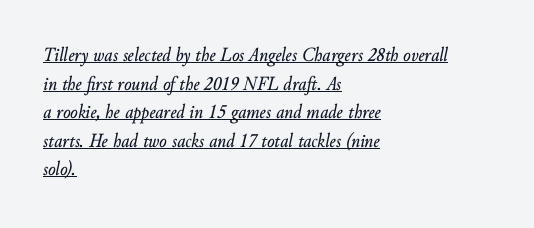
A typographer would call this underscored text. These lines keep a tight, regular rhythm from letter to letter. Observe the lean: these are italic letterforms. The rendering uses a moderate line-height, typical for paragraphs. A classic flush-left, rag-right setting is used for this passage.
